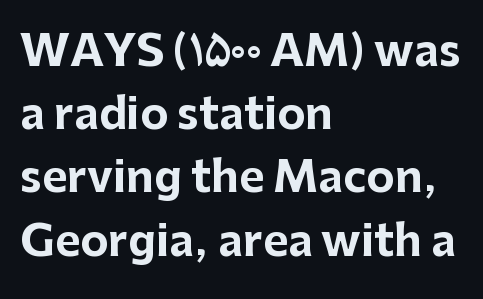
Q: Is the text bold? A: Yes.
Q: Is the text italic (slanted)? A: No, it is upright.
Q: Is the typeface a serif or a sans-serif typeface? A: Sans-serif.
Q: Is the text underlined? A: No.
Q: How is the paragraph aligned? A: Left-aligned.
Q: Is the spacing between letters normal or unusually wide? A: Normal.
Q: Is the spacing between lines tight, normal or loose? A: Normal.
Q: Width (condensed, normal, or wide)? A: Normal.
Q: Stroke contrast? A: Low.
Q: x-height? A: Medium.
Q: Monospaced? A: No.
